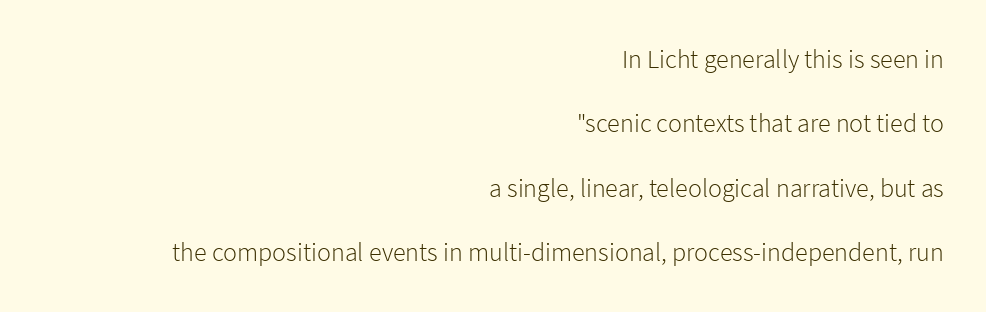
{"italic": "no", "bold": "no", "underline": "no", "align": "right", "line_spacing": "loose", "line_spacing_ratio": 2.48, "letter_spacing": "normal", "letter_spacing_em": 0.0, "glyph_px": 26}
